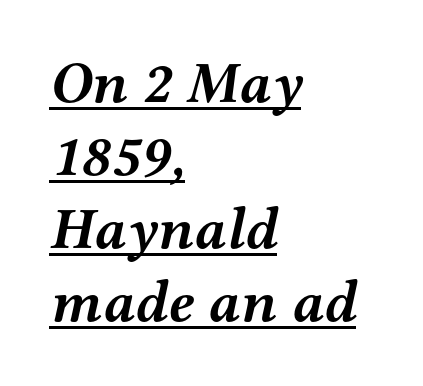
Does the type have serifs? Yes, each stem ends in a small foot. Heavy-handed strokes throughout: this text is bold. Spacing verdict: proportional, widths tailored to each character. Descenders here cross a horizontal rule under the line. Line beginnings align vertically; line endings do not. The face used here is rendered with its standard letterfit.
